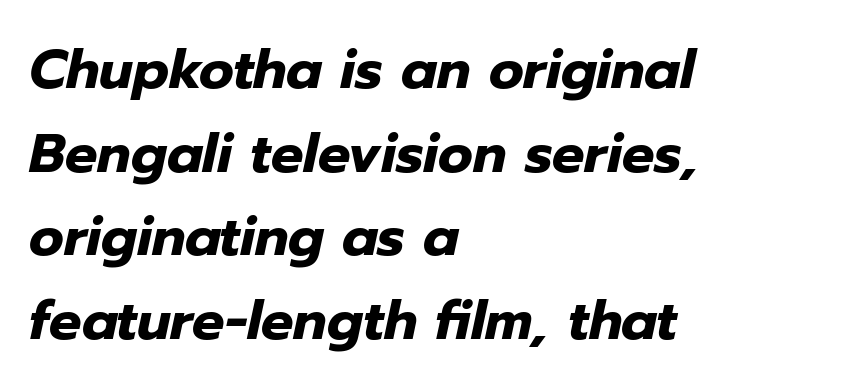
The image shows 54 px heavy type, italic (leaning right); set left-aligned, normal line spacing (1.55x), normal letter spacing, not underlined; low stroke contrast and a medium x-height.
